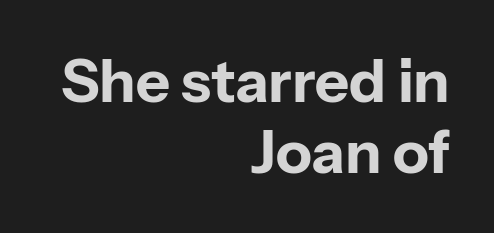
Q: Is the text bold? A: Yes.
Q: Is the text italic (slanted)? A: No, it is upright.
Q: Is the typeface a serif or a sans-serif typeface? A: Sans-serif.
Q: Is the text underlined? A: No.
Q: How is the paragraph aligned? A: Right-aligned.
Q: Is the spacing between letters normal or unusually wide? A: Normal.
Q: Width (condensed, normal, or wide)? A: Normal.
Q: Stroke contrast? A: Low.
Q: x-height? A: Medium.
Q: Monospaced? A: No.
